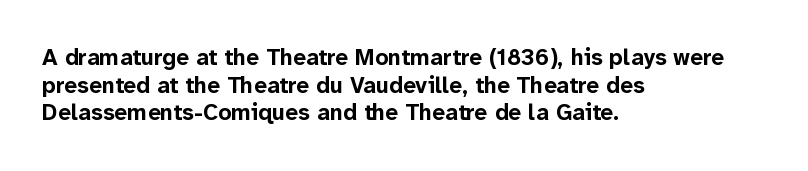
{"italic": "no", "bold": "yes", "underline": "no", "align": "left", "line_spacing_ratio": 1.2, "letter_spacing": "normal", "letter_spacing_em": 0.0, "glyph_px": 23}
